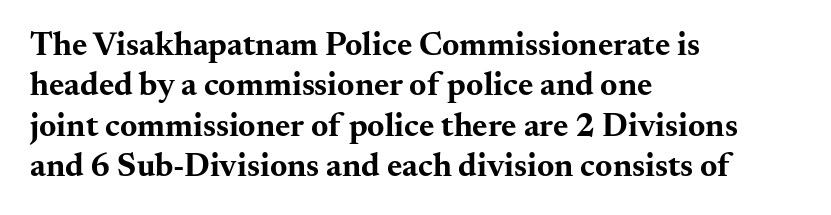
Anything drawn beneath the words? Only blank space. Teacher's note: observe the even left margin — that is flush-left alignment. The face used here is rendered with its standard letterfit. The lettering holds an erect, upright posture throughout. You can tell from the footed stems that serif type was used. The rendering uses natural spacing where letterforms have individual widths.
